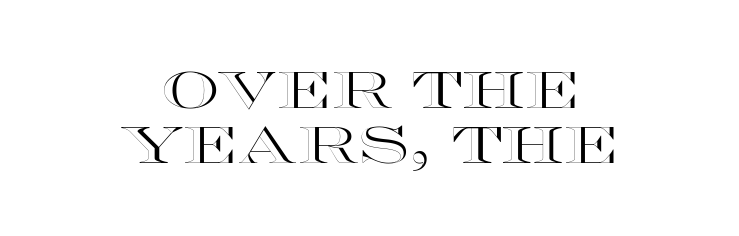
The image shows 52 px wide type, upright; set centered, tight line spacing (1.05x), normal letter spacing, not underlined; a large x-height.
